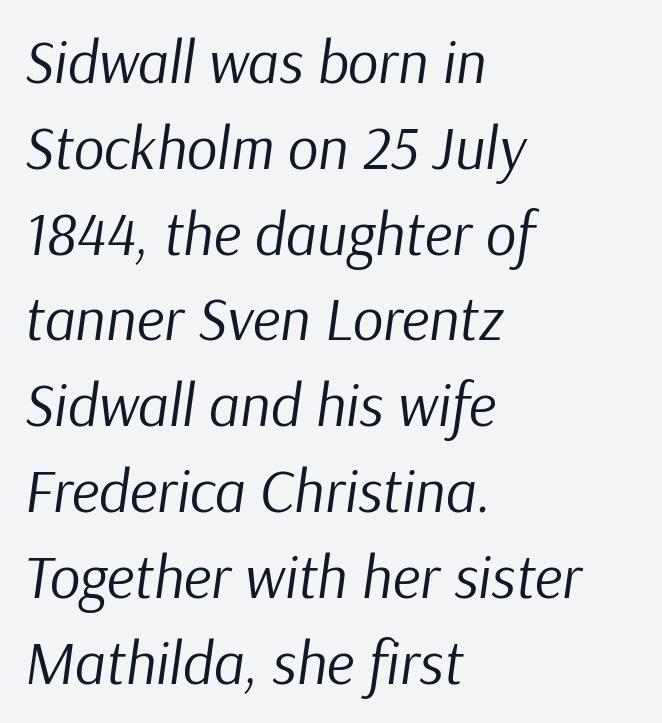
{"italic": "yes", "lean": "right", "slant_degrees": 9, "bold": "no", "weight": "regular", "width": "normal", "stroke_contrast": "low", "x_height": "medium", "monospaced": "no", "underline": "no", "align": "left", "line_spacing": "normal", "line_spacing_ratio": 1.43, "letter_spacing": "normal", "letter_spacing_em": 0.0, "glyph_px": 60}
